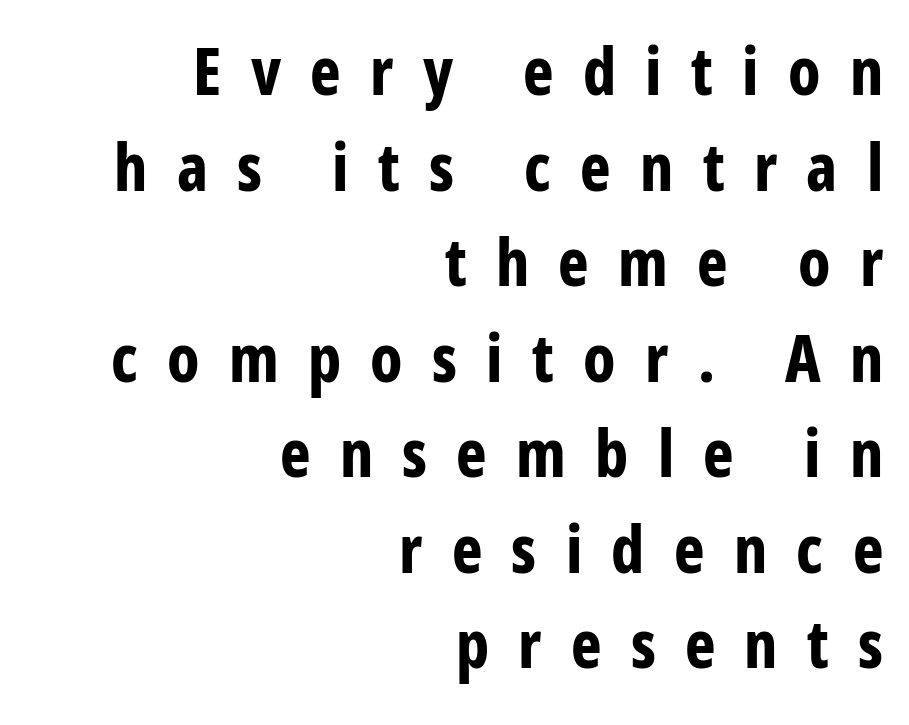
Character widths vary here, with narrow letters taking less room than wide ones. Observe the wide spacing: letters keep a clear distance from each other. What weight is shown? A full bold with thick strokes. If you drew a ruler down the right edge, every line would touch it.
